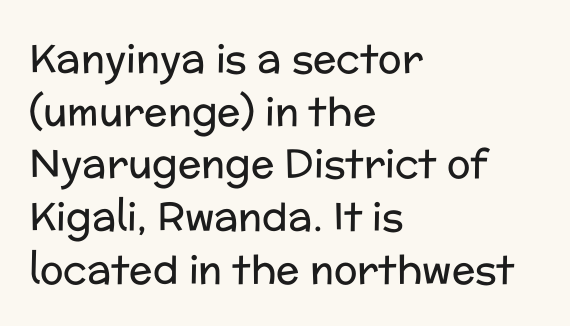
Q: Is the text bold? A: No.
Q: Is the text italic (slanted)? A: No, it is upright.
Q: Is the typeface a serif or a sans-serif typeface? A: Sans-serif.
Q: Is the text underlined? A: No.
Q: How is the paragraph aligned? A: Left-aligned.
Q: Is the spacing between letters normal or unusually wide? A: Normal.
Q: Is the spacing between lines tight, normal or loose? A: Normal.
Q: Width (condensed, normal, or wide)? A: Normal.
Q: Stroke contrast? A: Low.
Q: x-height? A: Medium.
Q: Monospaced? A: No.
